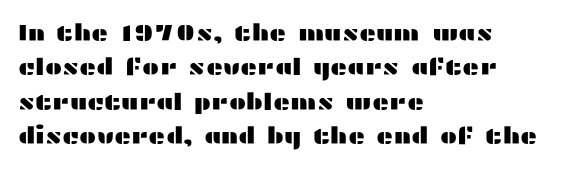
If you drew a ruler down the left edge, every line would touch it. Any mark beneath the type? The region is blank. Vertical spacing — default. It's the straight-up-and-down kind of type.
